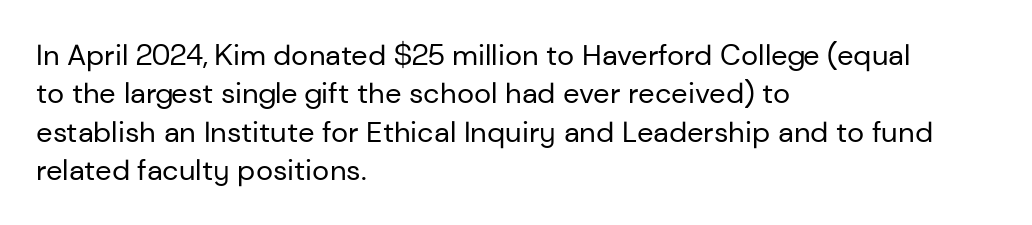
The image shows 29 px regular-weight sans-serif type, upright; set left-aligned, normal line spacing (1.32x), normal letter spacing, not underlined; low stroke contrast and a medium x-height.
